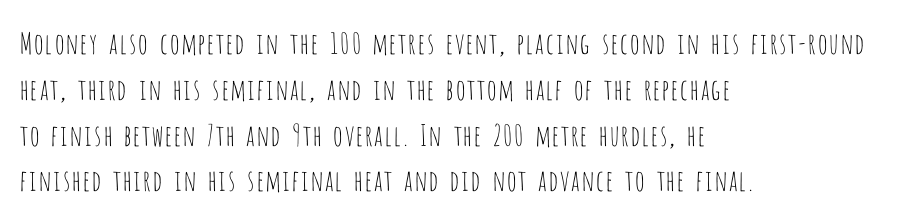
The passage shown is not bold in any degree. The area under the type is left untouched. Typographically, this falls in the sans-serif category. In terms of posture, this sample is upright. The rendering uses natural spacing where letterforms have individual widths.
